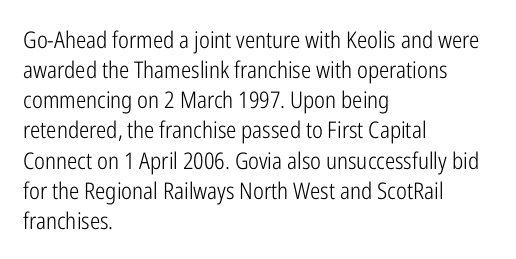
Teacher's note: observe the even left margin — that is flush-left alignment. Does extra space separate the letters? No, they use regular spacing. In terms of posture, this sample is upright. The glyphs are unaccompanied by any horizontal stroke below them. The lines sit at an ordinary, default distance from one another.
